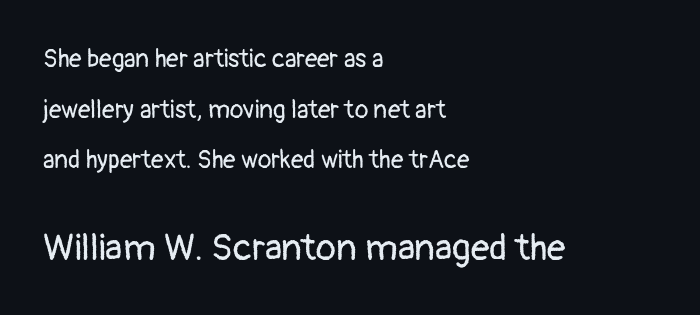
{"serif": "no", "italic": "no", "bold": "no", "weight": "regular", "width": "normal", "stroke_contrast": "low", "x_height": "medium", "monospaced": "no", "underline": "no", "align": "left", "line_spacing": "loose", "line_spacing_ratio": 2.03, "letter_spacing": "normal", "letter_spacing_em": 0.0, "larger_block": "second", "size_ratio": 1.48, "glyph_px": 37}
